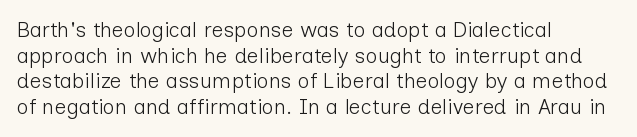
{"italic": "no", "bold": "no", "underline": "no", "align": "left", "line_spacing_ratio": 1.22, "letter_spacing": "normal", "letter_spacing_em": 0.0, "glyph_px": 21}
